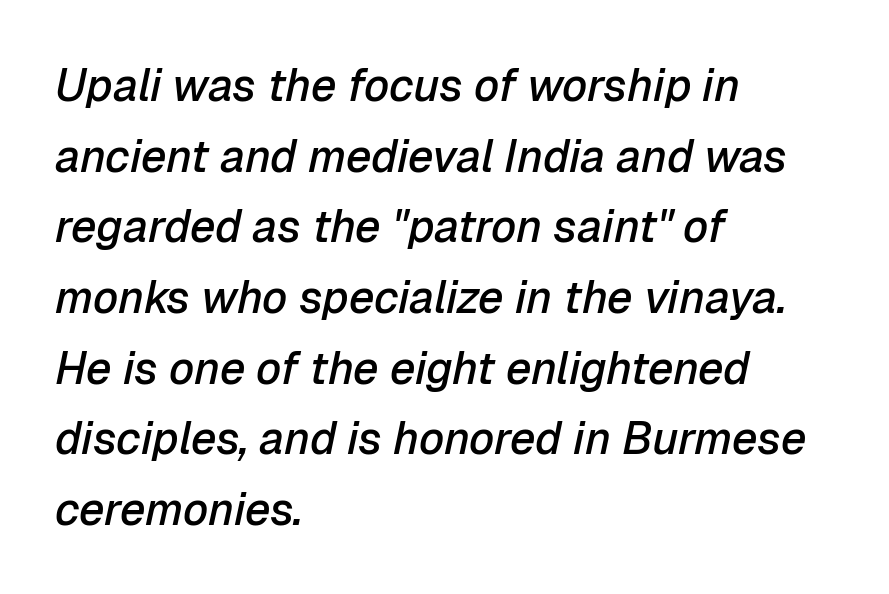
{"italic": "yes", "lean": "right", "slant_degrees": 12, "bold": "semi", "weight": "semibold", "width": "normal", "stroke_contrast": "low", "x_height": "medium", "monospaced": "no", "underline": "no", "align": "left", "line_spacing": "normal", "line_spacing_ratio": 1.57, "letter_spacing": "normal", "letter_spacing_em": 0.0, "glyph_px": 45}
